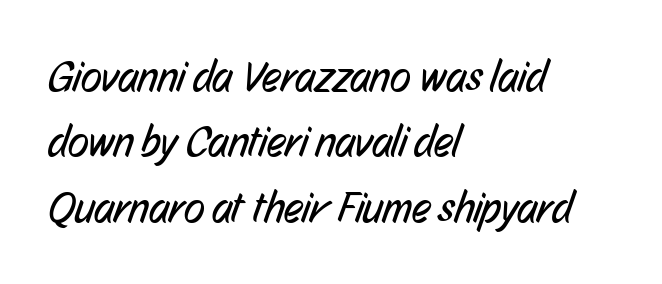
The image shows 43 px regular-weight, condensed sans-serif type; set left-aligned, normal line spacing (1.52x), normal letter spacing, not underlined; low stroke contrast and a medium x-height.
